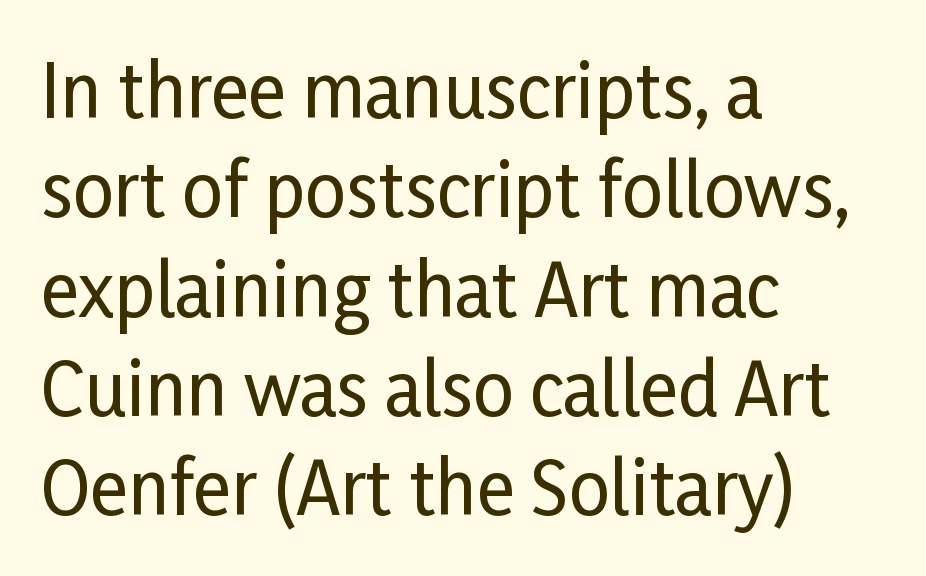
The image shows 72 px condensed sans-serif type, upright; set left-aligned, normal line spacing (1.38x), normal letter spacing, not underlined; low stroke contrast and a medium x-height.
